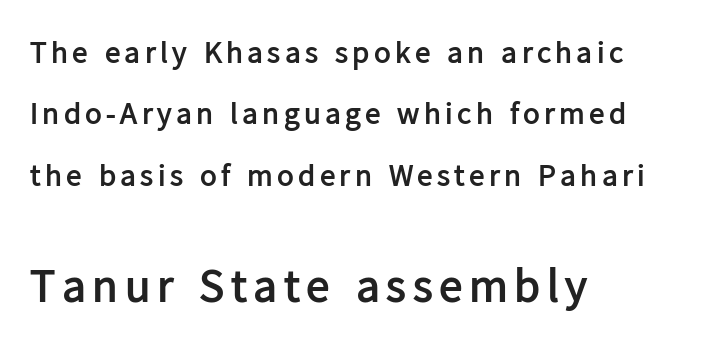
The lettering holds an erect, upright posture throughout. Nobody drew a line under any word here. If you drew a ruler down the left edge, every line would touch it. In this sample the second text group is rendered at the bigger scale.
